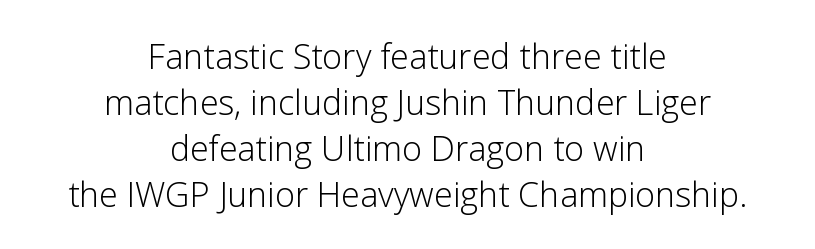
{"serif": "no", "italic": "no", "bold": "no", "weight": "light", "width": "normal", "stroke_contrast": "low", "x_height": "medium", "monospaced": "no", "underline": "no", "align": "center", "line_spacing": "normal", "line_spacing_ratio": 1.35, "letter_spacing": "normal", "letter_spacing_em": 0.0, "glyph_px": 34}
